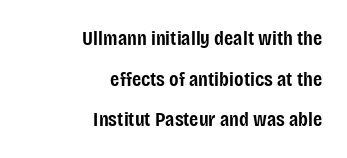
Underline: absent. No italicization has been applied; the sample stays upright. Is the letter spacing exaggerated? No — it looks like the ordinary default. The leading is generous, giving the passage an open texture. Is the type bold? Partly — it's a semibold, heavier than regular but not fully bold. Where is the straight margin? On the right.
